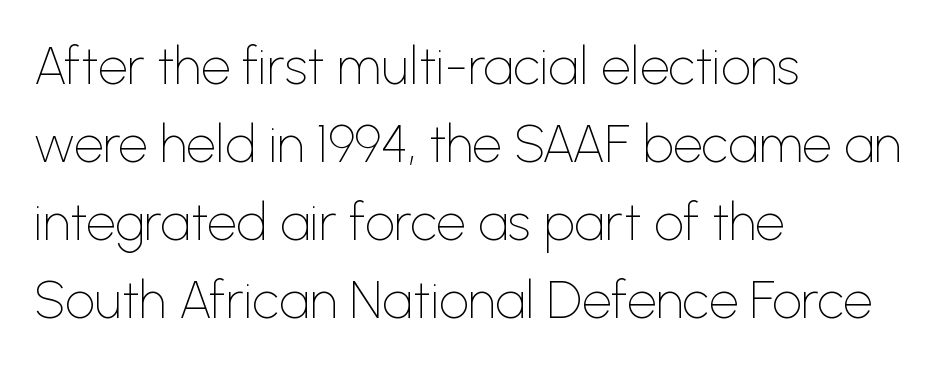
The image shows 52 px thin sans-serif type, upright; set left-aligned, normal line spacing (1.5x), normal letter spacing, not underlined; low stroke contrast and a medium x-height.
